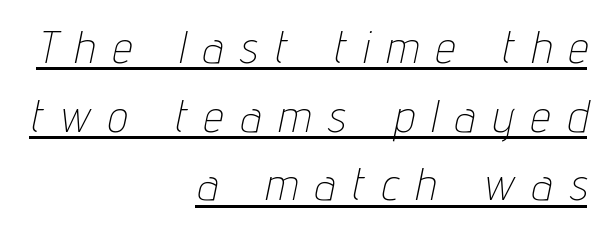
Q: Is the text bold? A: No.
Q: Is the text italic (slanted)? A: Yes, it leans right by about 12 degrees.
Q: Is the text underlined? A: Yes.
Q: How is the paragraph aligned? A: Right-aligned.
Q: Is the spacing between letters normal or unusually wide? A: Unusually wide.
Q: Is the spacing between lines tight, normal or loose? A: Normal.
Q: Width (condensed, normal, or wide)? A: Condensed.
Q: Stroke contrast? A: Low.
Q: x-height? A: Medium.
Q: Monospaced? A: No.
